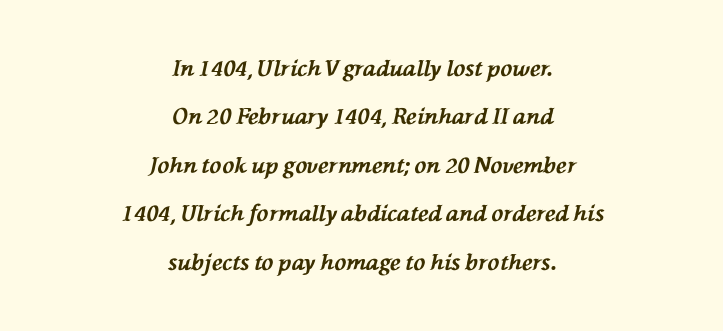
{"italic": "yes", "lean": "left", "slant_degrees": 76, "bold": "yes", "underline": "no", "align": "center", "line_spacing": "loose", "line_spacing_ratio": 2.2, "letter_spacing": "normal", "letter_spacing_em": 0.0, "glyph_px": 22}
